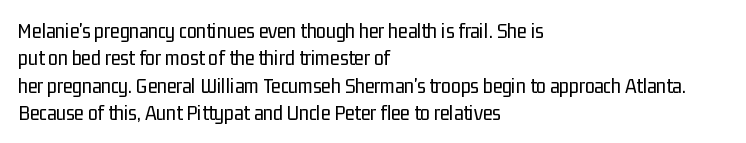
Q: Is the text bold? A: No.
Q: Is the text italic (slanted)? A: No, it is upright.
Q: Is the text underlined? A: No.
Q: How is the paragraph aligned? A: Left-aligned.
Q: Is the spacing between letters normal or unusually wide? A: Normal.
